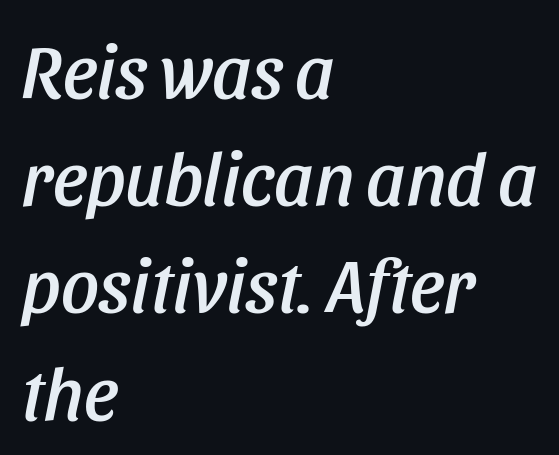
The image shows 75 px condensed type, italic (leaning right); set left-aligned, normal line spacing (1.43x), normal letter spacing, not underlined; low stroke contrast and a large x-height.
